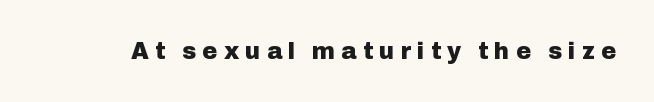
{"italic": "no", "bold": "yes", "underline": "no", "letter_spacing": "wide", "letter_spacing_em": 0.27, "glyph_px": 23}
